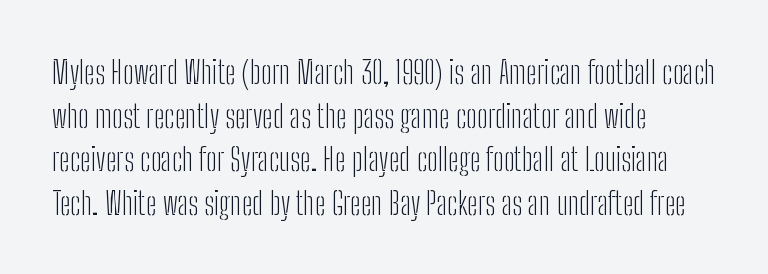
The image shows 32 px light, condensed sans-serif type, upright; set left-aligned, normal line spacing (1.36x), normal letter spacing, not underlined; low stroke contrast and a medium x-height.
